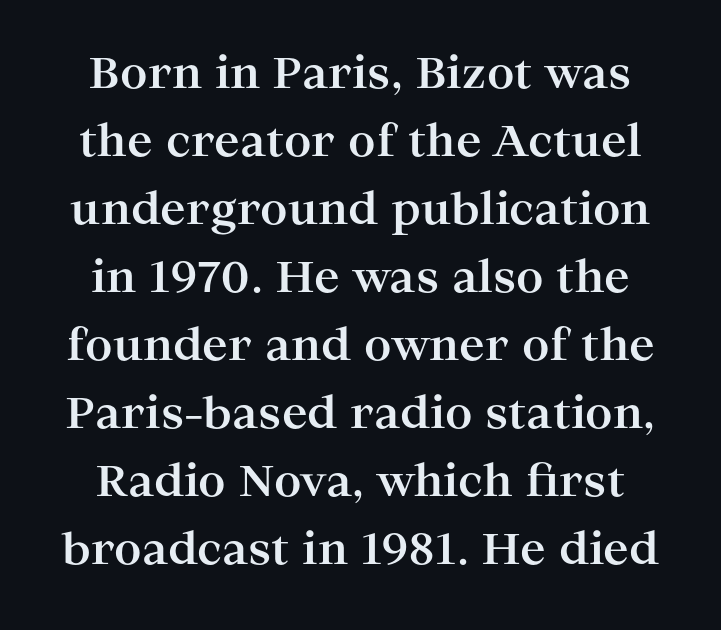
Q: Is the text bold? A: Yes.
Q: Is the text italic (slanted)? A: No, it is upright.
Q: Is the typeface a serif or a sans-serif typeface? A: Serif.
Q: Is the text underlined? A: No.
Q: Is the spacing between letters normal or unusually wide? A: Normal.
Q: Is the spacing between lines tight, normal or loose? A: Normal.
Q: Width (condensed, normal, or wide)? A: Wide.
Q: Stroke contrast? A: High.
Q: x-height? A: Medium.
Q: Monospaced? A: No.
